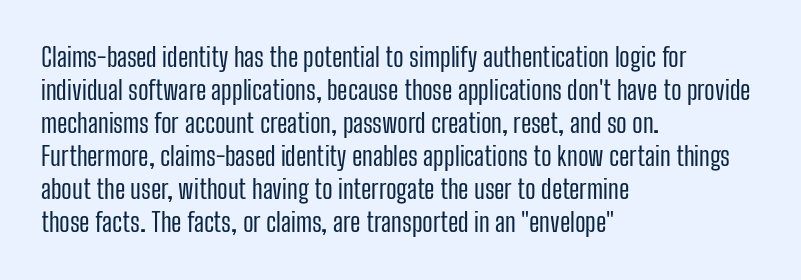
{"italic": "no", "bold": "no", "underline": "no", "align": "left", "line_spacing": "normal", "line_spacing_ratio": 1.27, "letter_spacing": "normal", "letter_spacing_em": 0.0, "glyph_px": 26}
